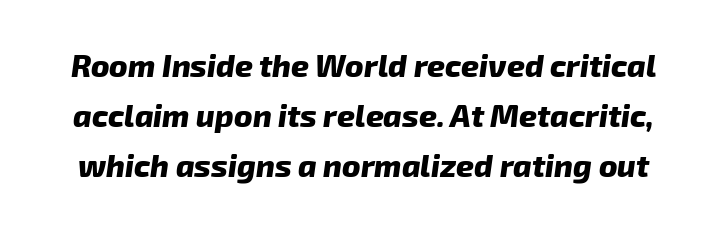
Slanted lettering throughout. Thick stems and heavy bowls — unmistakably bold. Regarding leading, the lines here are spaced in the standard way. The foot of each line stays bare and open. Each letter keeps its own natural width here, so spacing adapts to shape.
